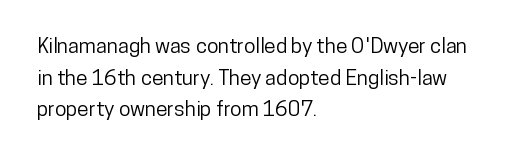
{"italic": "no", "underline": "no", "align": "left", "line_spacing": "normal", "line_spacing_ratio": 1.51, "letter_spacing": "normal", "letter_spacing_em": 0.0, "glyph_px": 21}
